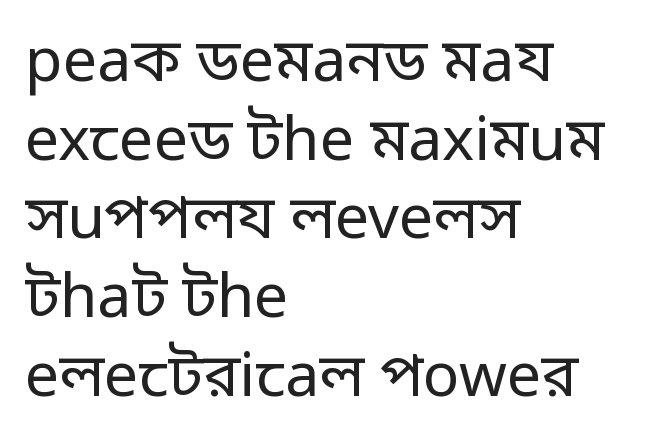
The lines sit at an ordinary, default distance from one another. This is not heavy type; no bold has been used. Regarding serifs, this sample does without them. Left-aligned paragraph, ragged on the right. This rendering features lettering with no underline.
